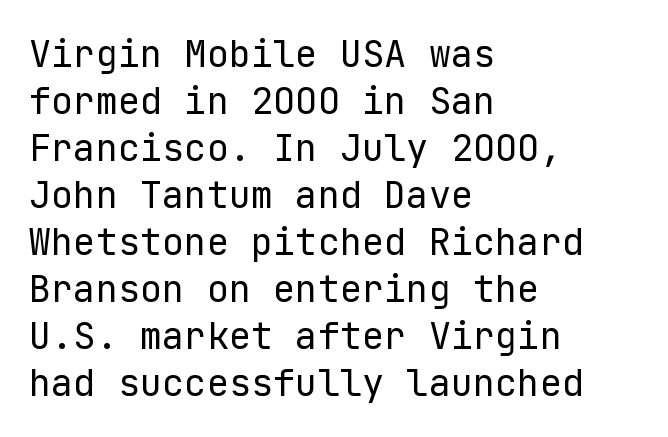
Q: Is the text bold? A: No.
Q: Is the text italic (slanted)? A: No, it is upright.
Q: Is the typeface a serif or a sans-serif typeface? A: Sans-serif.
Q: Is the text underlined? A: No.
Q: How is the paragraph aligned? A: Left-aligned.
Q: Is the spacing between letters normal or unusually wide? A: Normal.
Q: Is the spacing between lines tight, normal or loose? A: Normal.
Q: Width (condensed, normal, or wide)? A: Normal.
Q: Stroke contrast? A: Low.
Q: x-height? A: Medium.
